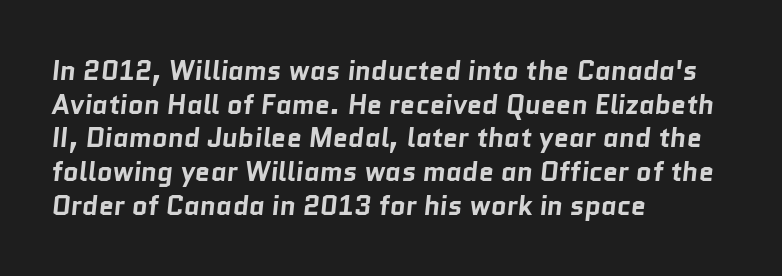
The strokes are fattened all the way to bold. The glyphs are unaccompanied by any horizontal stroke below them. Teacher's note: observe the even left margin — that is flush-left alignment. Does extra space separate the letters? No, they use regular spacing. Honestly, the row spacing looks completely unremarkable.
